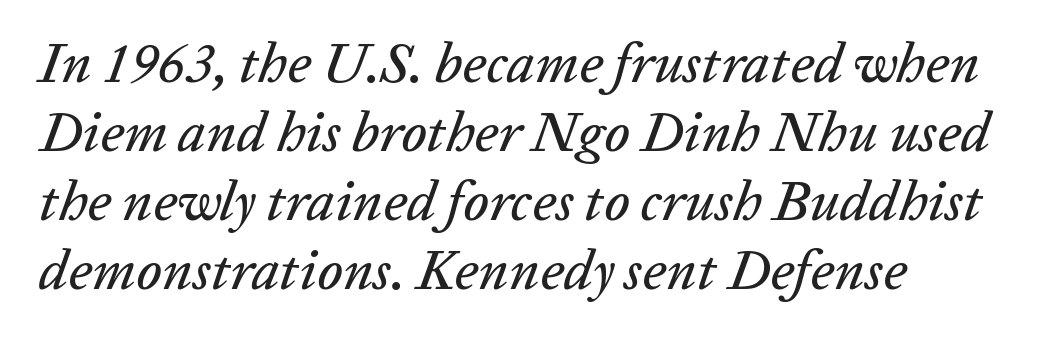
{"italic": "yes", "lean": "right", "slant_degrees": 20, "width": "normal", "stroke_contrast": "low", "x_height": "medium", "monospaced": "no", "underline": "no", "align": "left", "line_spacing_ratio": 1.23, "letter_spacing": "normal", "letter_spacing_em": 0.0, "glyph_px": 56}
